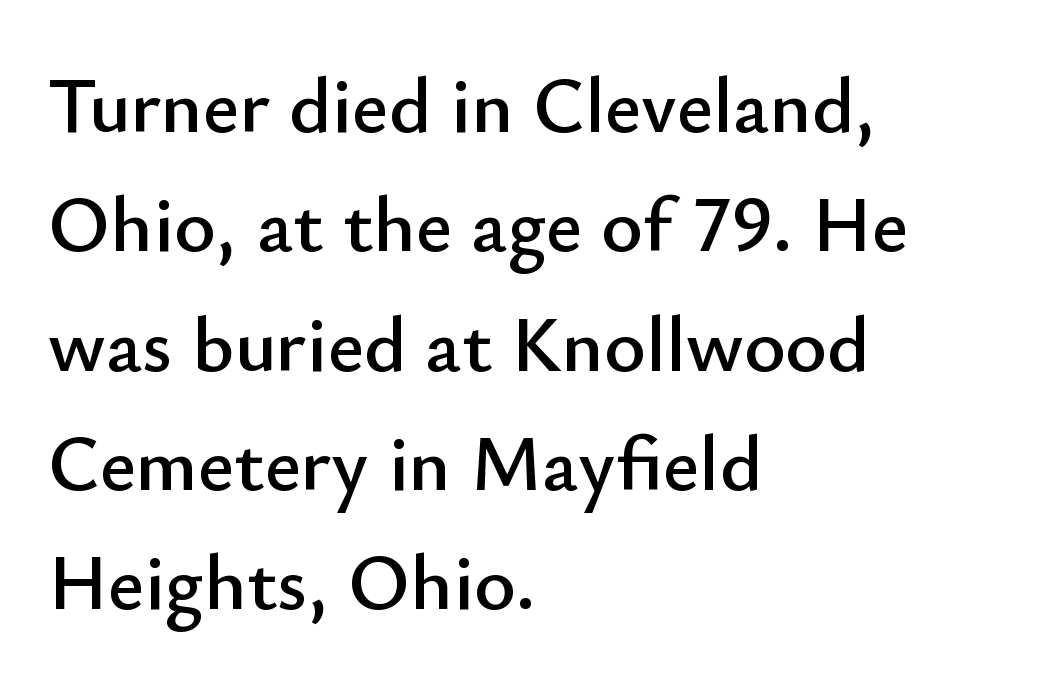
The image shows 79 px sans-serif type, upright; set left-aligned, normal line spacing (1.51x), normal letter spacing, not underlined; low stroke contrast and a small x-height.
